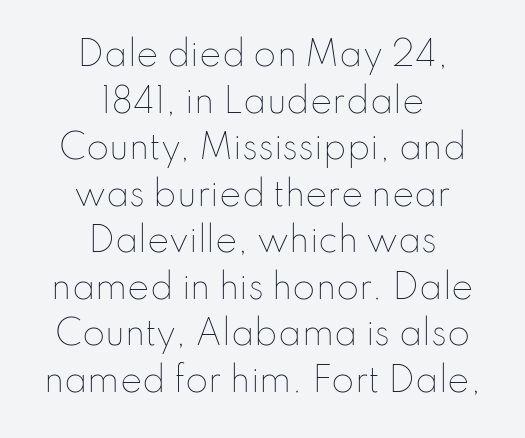
Q: Is the text bold? A: No.
Q: Is the text italic (slanted)? A: No, it is upright.
Q: Is the text underlined? A: No.
Q: How is the paragraph aligned? A: Centered.
Q: Is the spacing between letters normal or unusually wide? A: Normal.
Q: Is the spacing between lines tight, normal or loose? A: Normal.
Q: Width (condensed, normal, or wide)? A: Normal.
Q: Stroke contrast? A: Low.
Q: x-height? A: Small.
Q: Monospaced? A: No.
